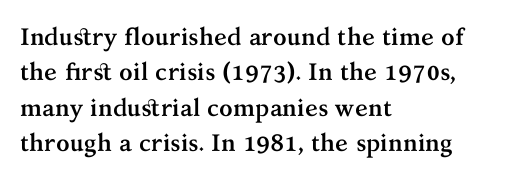
{"italic": "no", "bold": "yes", "underline": "no", "align": "left", "line_spacing": "normal", "line_spacing_ratio": 1.47, "letter_spacing": "normal", "letter_spacing_em": 0.0, "glyph_px": 24}
